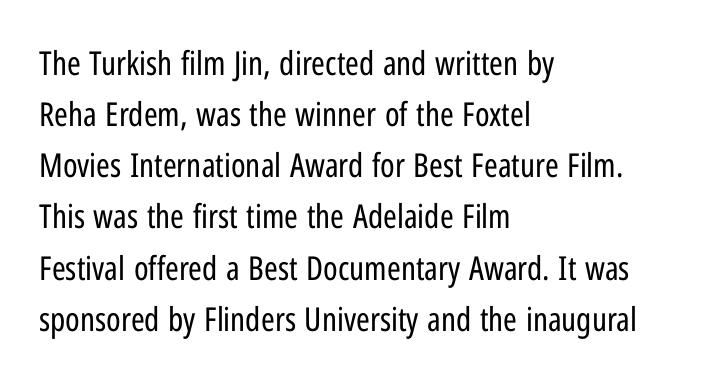
The image shows 33 px regular-weight, condensed sans-serif type, upright; set left-aligned, normal line spacing (1.55x), normal letter spacing, not underlined; low stroke contrast and a medium x-height.
